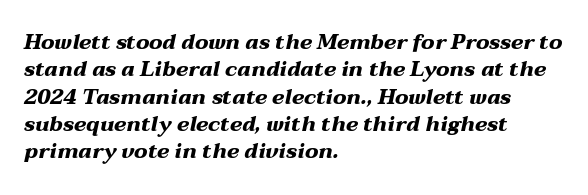
Q: Is the text bold? A: Yes.
Q: Is the text italic (slanted)? A: Yes, it leans right by about 12 degrees.
Q: Is the text underlined? A: No.
Q: How is the paragraph aligned? A: Left-aligned.
Q: Is the spacing between letters normal or unusually wide? A: Normal.
Q: Is the spacing between lines tight, normal or loose? A: Normal.
